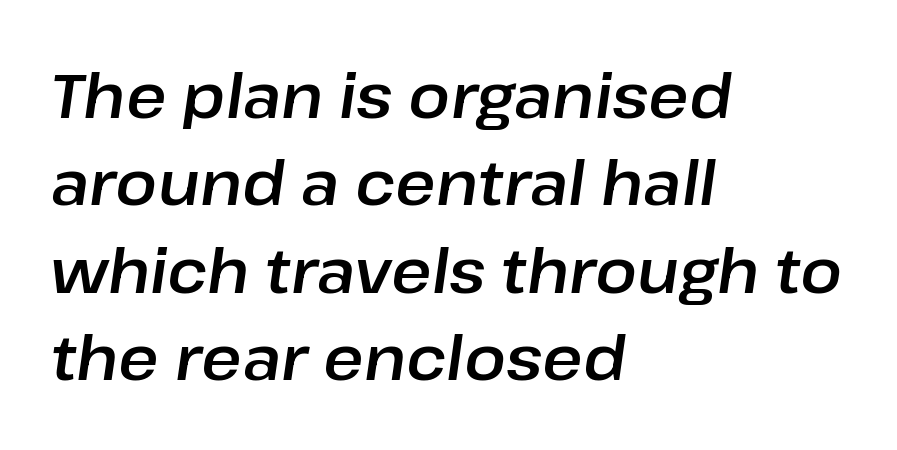
Each word holds together tightly as a unit, with standard inter-letter gaps. Yep, that's italic — everything's leaning. Rows of type keep a routine distance in the vertical direction. The face used here is proportionally spaced, like ordinary book or web type.
